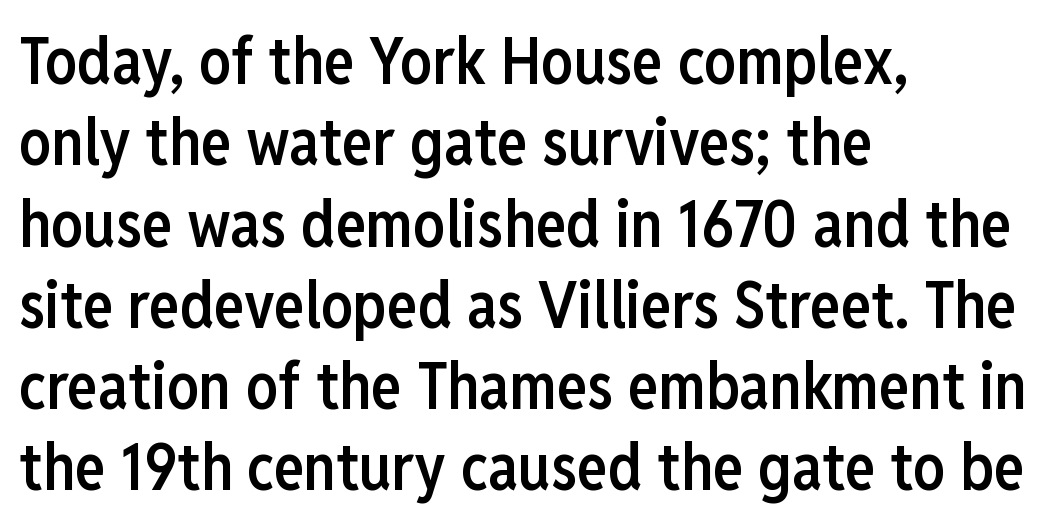
{"serif": "no", "italic": "no", "bold": "semi", "weight": "semibold", "width": "condensed", "stroke_contrast": "low", "x_height": "medium", "monospaced": "no", "underline": "no", "align": "left", "line_spacing": "normal", "line_spacing_ratio": 1.27, "letter_spacing": "normal", "letter_spacing_em": 0.0, "glyph_px": 64}
